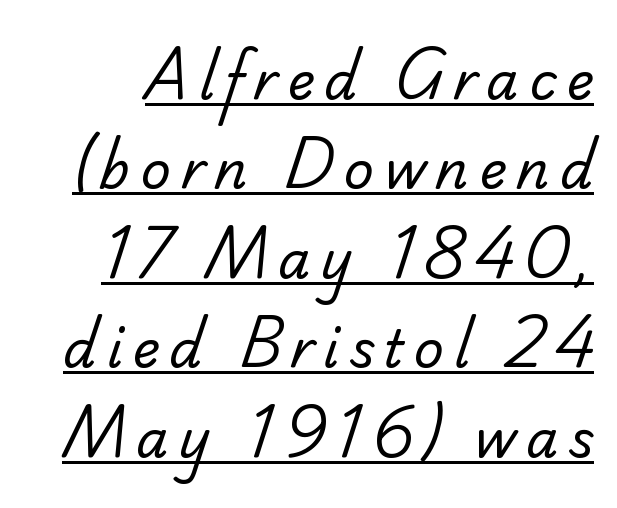
A baseline rule has been typeset under these characters. The face used here is proportionally spaced, like ordinary book or web type. The passage shown is not bold in any degree. Does the type have serifs? Yes, each stem ends in a small foot.
